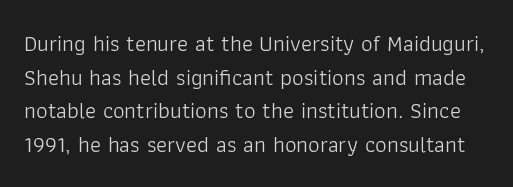
The image shows 23 px text type, upright; set normal line spacing (1.46x), normal letter spacing, not underlined.
